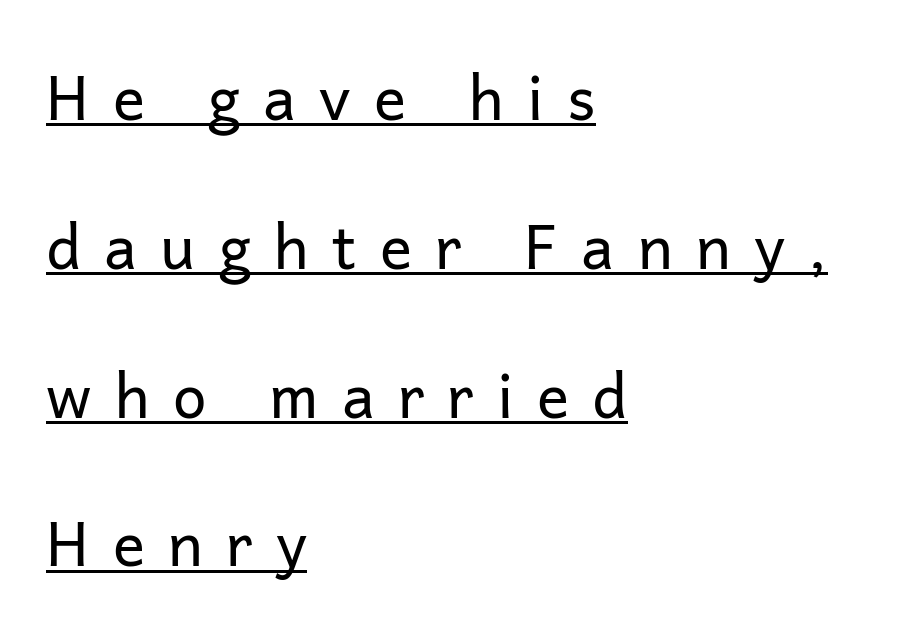
{"serif": "no", "italic": "no", "bold": "no", "weight": "regular", "width": "normal", "stroke_contrast": "low", "x_height": "medium", "monospaced": "no", "underline": "yes", "align": "left", "line_spacing": "loose", "line_spacing_ratio": 2.48, "letter_spacing": "wide", "letter_spacing_em": 0.39, "glyph_px": 60}
